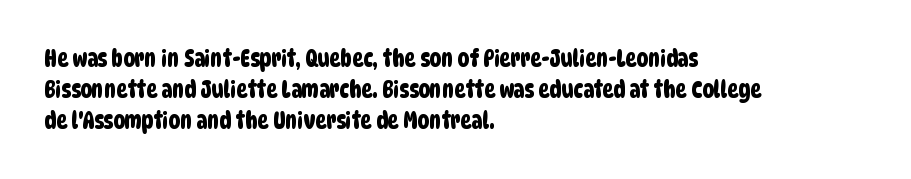
Q: Is the text underlined? A: No.
Q: How is the paragraph aligned? A: Left-aligned.
Q: Is the spacing between letters normal or unusually wide? A: Normal.
Q: Is the spacing between lines tight, normal or loose? A: Normal.
